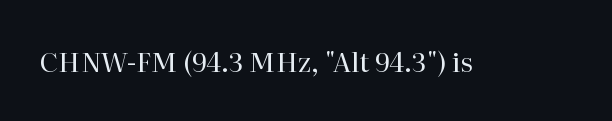
Has an underline been added? It has not. The type is set solid horizontally, with unmodified tracking. The characters are drawn with everyday or finer stroke widths. Every character sits straight up, as roman type does.
